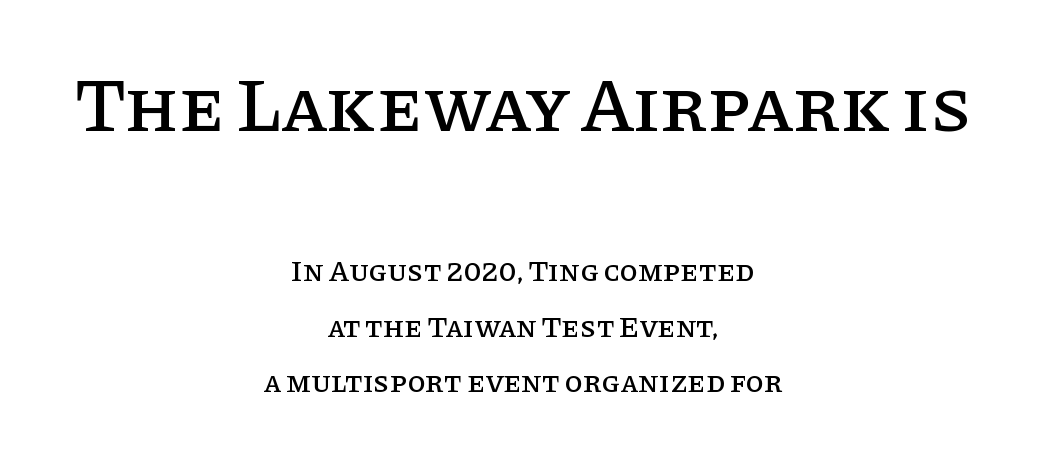
Q: Is the text italic (slanted)? A: No, it is upright.
Q: Is the typeface a serif or a sans-serif typeface? A: Serif.
Q: Is the text underlined? A: No.
Q: How is the paragraph aligned? A: Centered.
Q: Is the spacing between letters normal or unusually wide? A: Normal.
Q: Which block of text is set in a larger size, the first (top) or the second (bottom)? A: The first (top) one.
Q: Width (condensed, normal, or wide)? A: Normal.
Q: Stroke contrast? A: Low.
Q: x-height? A: Large.
Q: Monospaced? A: No.
